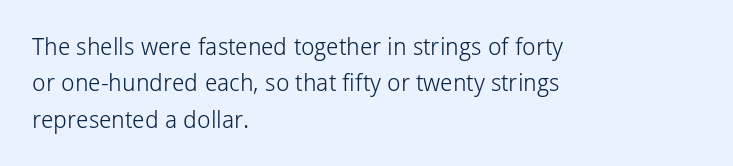
{"italic": "no", "bold": "no", "underline": "no", "align": "left", "line_spacing": "normal", "line_spacing_ratio": 1.52, "letter_spacing": "normal", "letter_spacing_em": 0.0, "glyph_px": 24}
